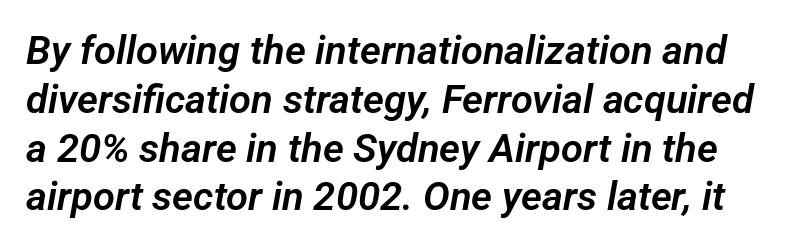
Q: Is the typeface a serif or a sans-serif typeface? A: Sans-serif.
Q: Is the text underlined? A: No.
Q: Is the spacing between letters normal or unusually wide? A: Normal.
Q: Width (condensed, normal, or wide)? A: Normal.
Q: Stroke contrast? A: Low.
Q: x-height? A: Medium.
Q: Monospaced? A: No.
